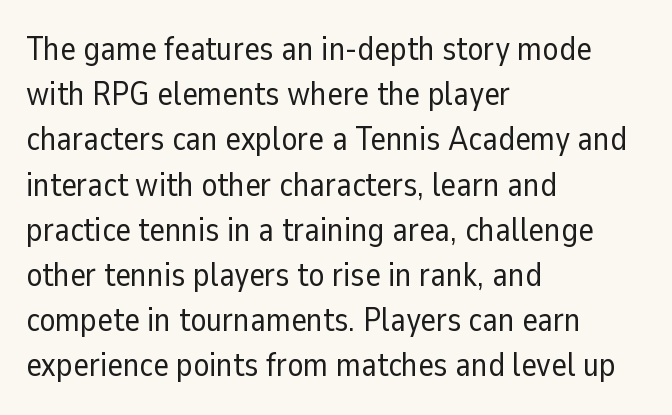
Varying glyph widths throughout — classic text-font behaviour. Underline: absent. The line texture is even and compact thanks to regular tracking. Does the type have serifs? No, each stem ends abruptly. What's the leading like? Ordinary, nothing unusual.
